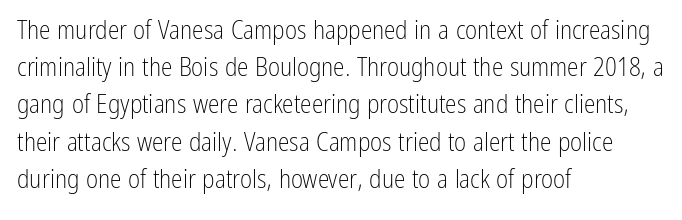
The image shows 26 px text type, upright; set left-aligned, normal line spacing (1.43x), normal letter spacing, not underlined.
